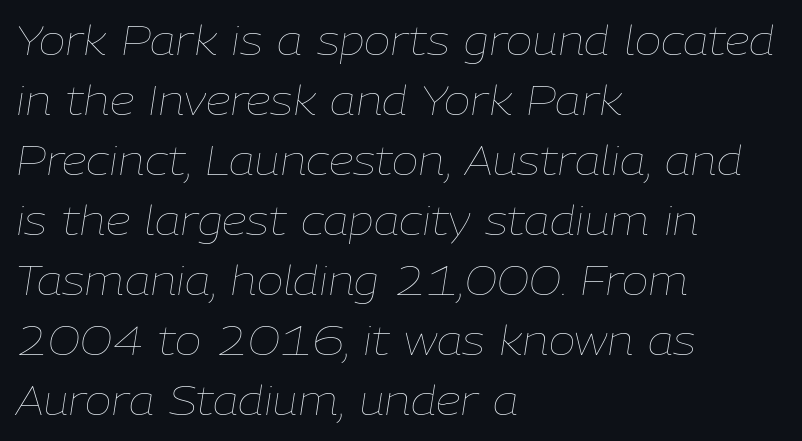
{"italic": "yes", "lean": "right", "slant_degrees": 9, "bold": "no", "weight": "thin", "width": "normal", "stroke_contrast": "low", "x_height": "medium", "monospaced": "no", "underline": "no", "align": "left", "line_spacing": "normal", "line_spacing_ratio": 1.5, "letter_spacing": "normal", "letter_spacing_em": 0.0, "glyph_px": 40}
